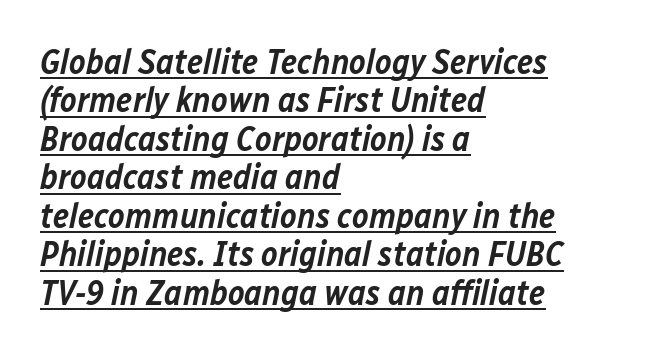
Q: Is the text bold? A: Semi-bold.
Q: Is the text italic (slanted)? A: Yes, it leans right by about 12 degrees.
Q: Is the text underlined? A: Yes.
Q: How is the paragraph aligned? A: Left-aligned.
Q: Is the spacing between letters normal or unusually wide? A: Normal.
Q: Is the spacing between lines tight, normal or loose? A: Tight.
Q: Width (condensed, normal, or wide)? A: Normal.
Q: Stroke contrast? A: Low.
Q: x-height? A: Medium.
Q: Monospaced? A: No.
